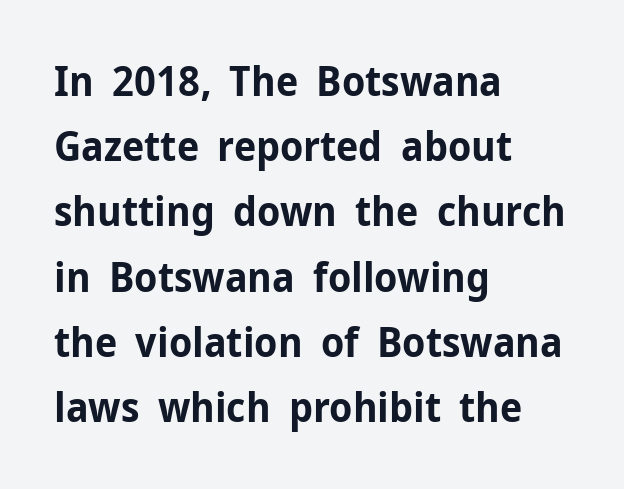
The image shows 41 px bold sans-serif type, upright; set left-aligned, normal line spacing (1.59x), normal letter spacing, not underlined; low stroke contrast and a medium x-height.
